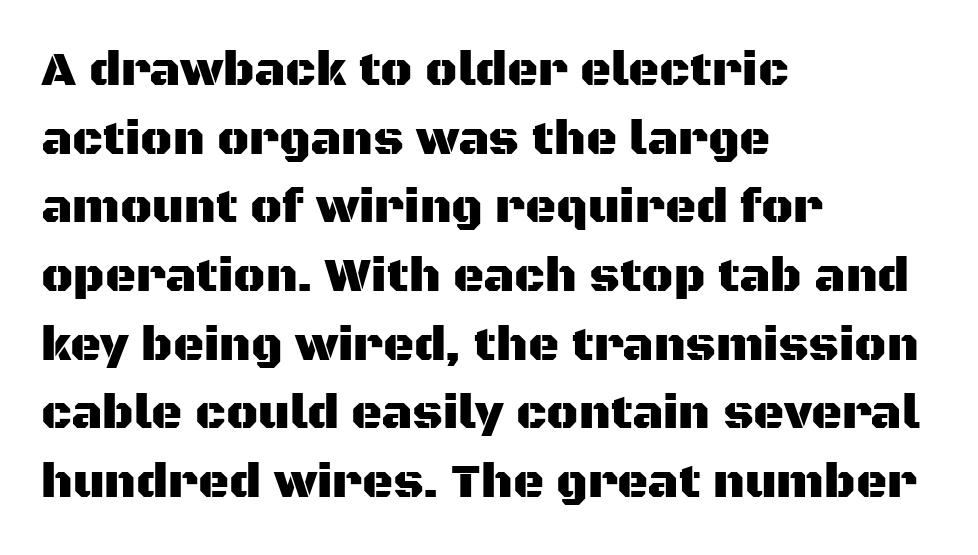
{"serif": "no", "italic": "no", "width": "normal", "stroke_contrast": "medium", "x_height": "large", "monospaced": "no", "underline": "no", "align": "left", "line_spacing": "normal", "line_spacing_ratio": 1.43, "letter_spacing": "normal", "letter_spacing_em": 0.0, "glyph_px": 48}
